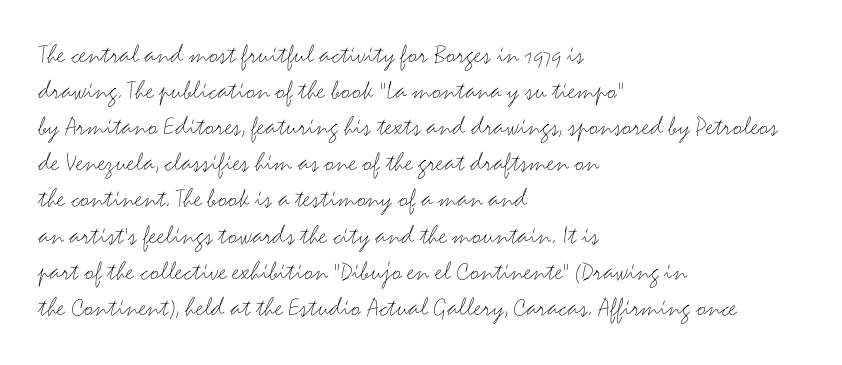
Q: Is the text bold? A: No.
Q: Is the text italic (slanted)? A: Yes.
Q: Is the typeface a serif or a sans-serif typeface? A: Sans-serif.
Q: Is the text underlined? A: No.
Q: How is the paragraph aligned? A: Left-aligned.
Q: Is the spacing between letters normal or unusually wide? A: Normal.
Q: Is the spacing between lines tight, normal or loose? A: Normal.
Q: Width (condensed, normal, or wide)? A: Wide.
Q: Stroke contrast? A: Medium.
Q: x-height? A: Small.
Q: Monospaced? A: No.
